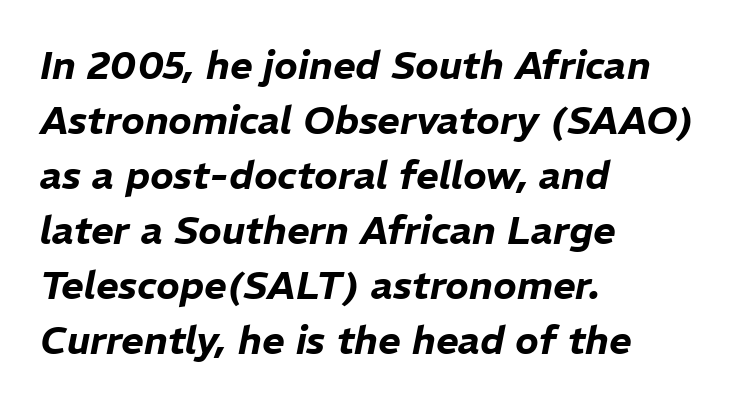
Each letter keeps its own natural width here, so spacing adapts to shape. The face used here is rendered with its standard letterfit. If you measured baseline to baseline, you'd find a middling distance. Left-aligned paragraph, ragged on the right. Descender tails drop into unmarked territory. Observe the lean: these are italic letterforms.
